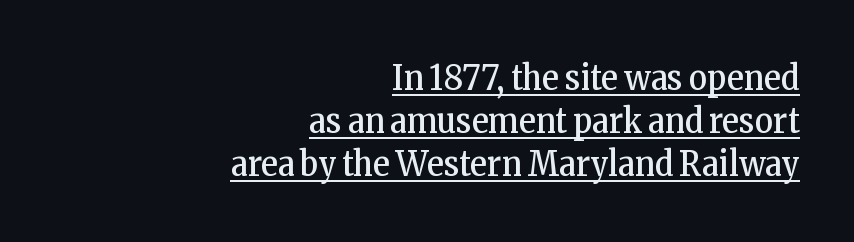
{"serif": "yes", "italic": "no", "bold": "no", "weight": "regular", "width": "condensed", "stroke_contrast": "low", "x_height": "medium", "monospaced": "no", "underline": "yes", "align": "right", "line_spacing_ratio": 1.23, "letter_spacing": "normal", "letter_spacing_em": 0.0, "glyph_px": 35}
